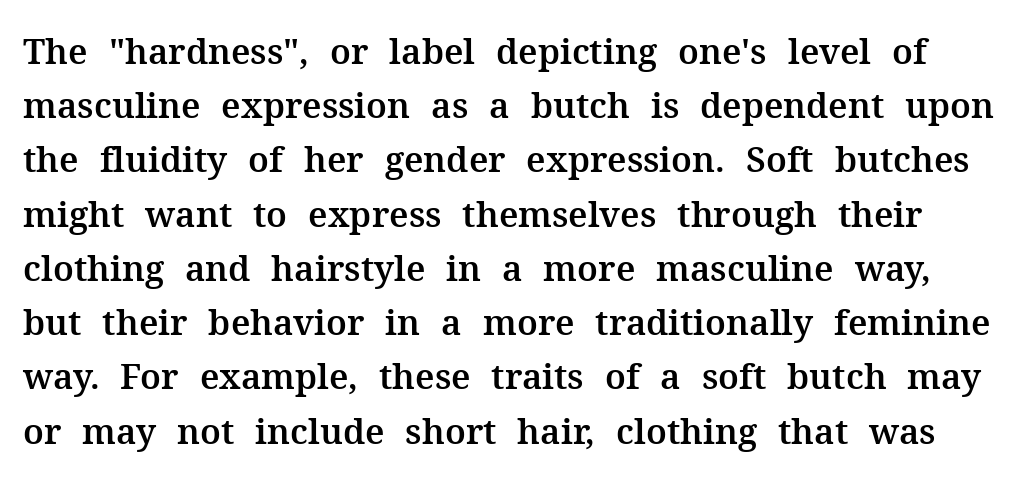
The image shows 35 px serif type, upright; set normal line spacing (1.55x), normal letter spacing, not underlined; medium stroke contrast and a medium x-height.
